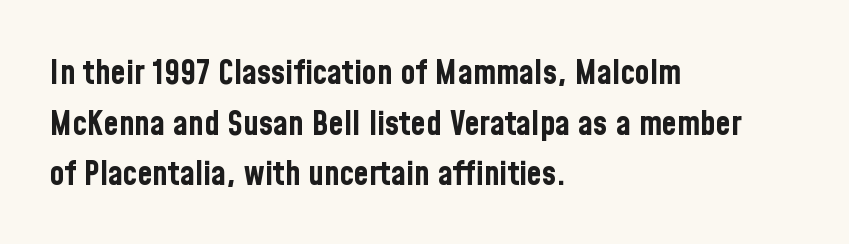
Q: Is the text bold? A: Yes.
Q: Is the text italic (slanted)? A: No, it is upright.
Q: Is the typeface a serif or a sans-serif typeface? A: Sans-serif.
Q: Is the text underlined? A: No.
Q: How is the paragraph aligned? A: Left-aligned.
Q: Is the spacing between letters normal or unusually wide? A: Normal.
Q: Is the spacing between lines tight, normal or loose? A: Normal.
Q: Width (condensed, normal, or wide)? A: Condensed.
Q: Stroke contrast? A: Low.
Q: x-height? A: Medium.
Q: Monospaced? A: No.
